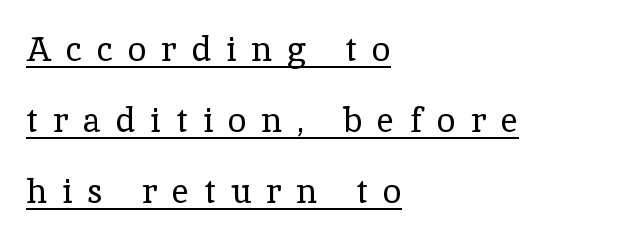
The tracking jumps out immediately: characters are airy and widely separated. This sample uses a serif face. No heavy texture on the line: the type isn't bold. Note the varied advance widths — an 'i' is clearly narrower than an 'm'.
